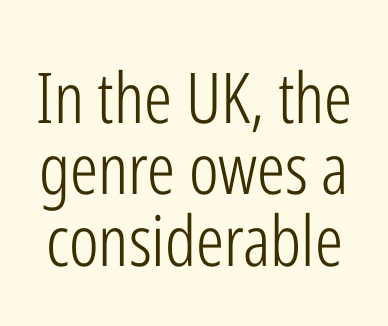
{"serif": "no", "italic": "no", "bold": "no", "weight": "light", "width": "condensed", "stroke_contrast": "low", "x_height": "medium", "monospaced": "no", "underline": "no", "line_spacing": "tight", "line_spacing_ratio": 1.02, "letter_spacing": "normal", "letter_spacing_em": 0.0, "glyph_px": 70}
